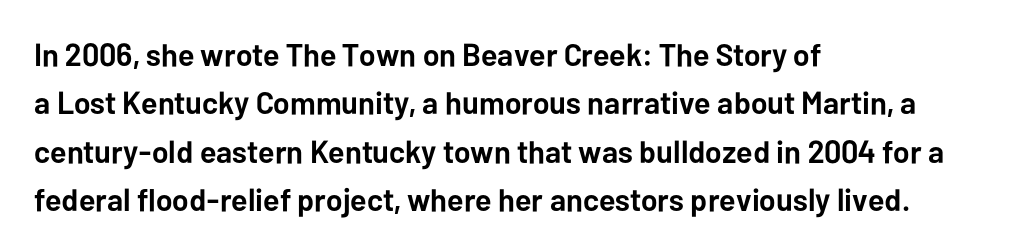
The image shows 32 px semibold sans-serif type, upright; set left-aligned, normal line spacing (1.51x), normal letter spacing, not underlined; low stroke contrast and a medium x-height.
